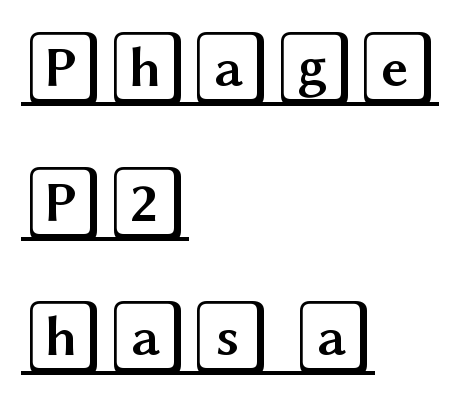
Q: Is the text italic (slanted)? A: No, it is upright.
Q: Is the text underlined? A: Yes.
Q: How is the paragraph aligned? A: Left-aligned.
Q: Is the spacing between letters normal or unusually wide? A: Normal.
Q: Width (condensed, normal, or wide)? A: Wide.
Q: x-height? A: Large.
